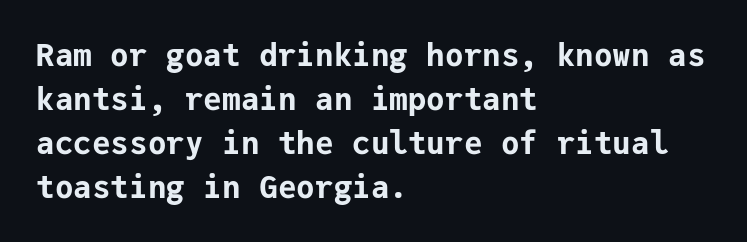
Horizontally, the lines are justified to the leading edge only. Every stem runs plumb, perpendicular to the baseline. A typesetter would call this leading conventional body-copy spacing. Look at the stroke-to-counter ratio: heavy, a bold. These lines keep a tight, regular rhythm from letter to letter. This sample has the even, mechanical cadence of fixed-width lettering.
